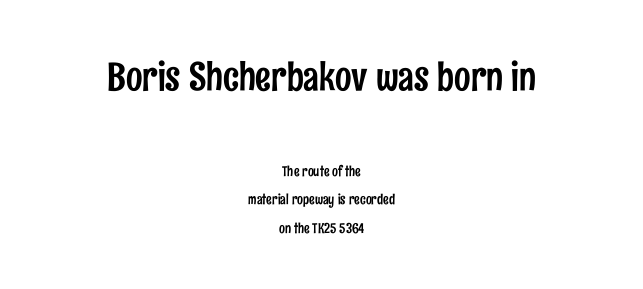
{"serif": "no", "italic": "no", "width": "condensed", "stroke_contrast": "low", "x_height": "medium", "monospaced": "no", "underline": "no", "align": "center", "line_spacing": "loose", "line_spacing_ratio": 2.04, "letter_spacing": "normal", "letter_spacing_em": 0.0, "larger_block": "first", "size_ratio": 2.79, "glyph_px": 39}
